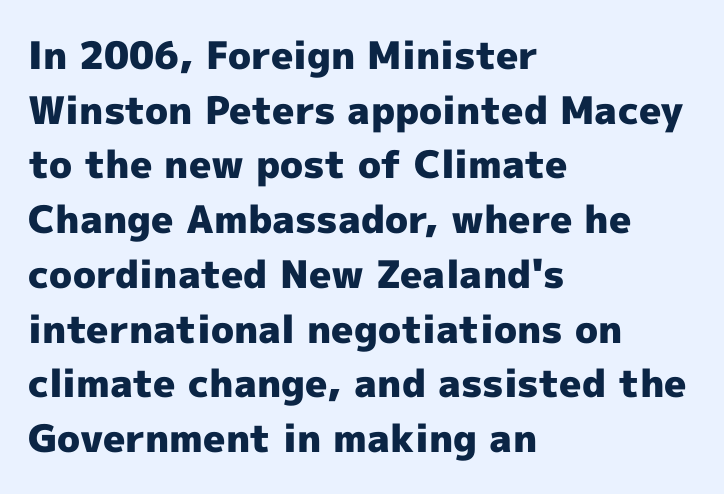
{"serif": "no", "italic": "no", "bold": "yes", "weight": "heavy", "width": "normal", "x_height": "medium", "monospaced": "no", "underline": "no", "align": "left", "line_spacing": "normal", "line_spacing_ratio": 1.44, "letter_spacing": "normal", "letter_spacing_em": 0.0, "glyph_px": 38}
